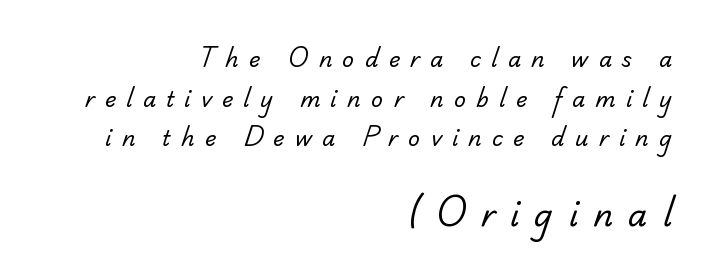
{"serif": "yes", "bold": "no", "weight": "regular", "width": "normal", "stroke_contrast": "low", "x_height": "small", "monospaced": "no", "underline": "no", "align": "right", "line_spacing_ratio": 1.89, "letter_spacing": "wide", "letter_spacing_em": 0.49, "larger_block": "second", "size_ratio": 1.48, "glyph_px": 31}
